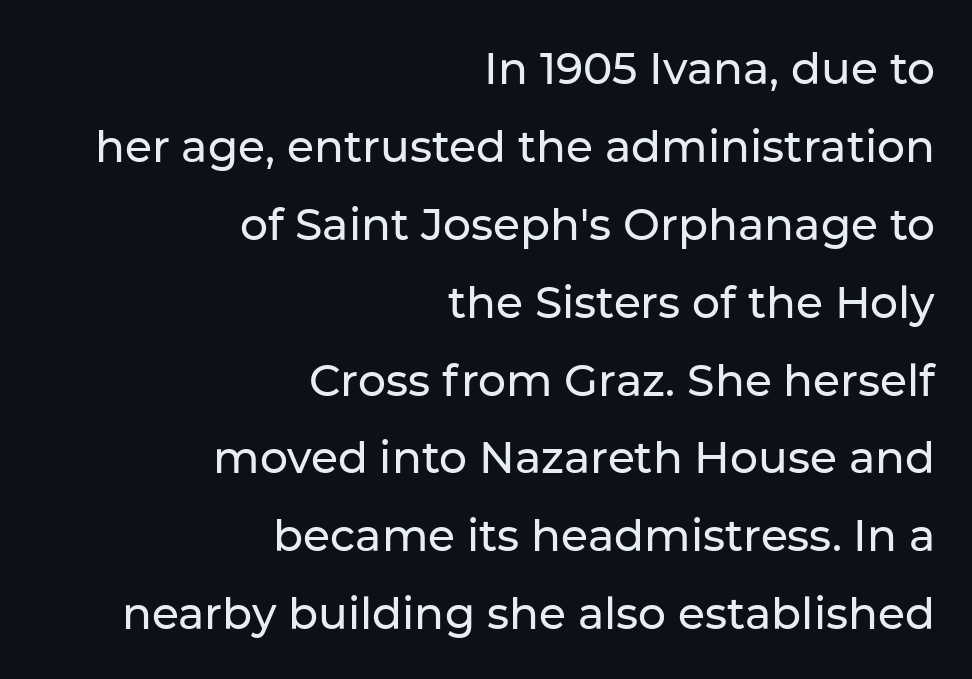
Q: Is the text italic (slanted)? A: No, it is upright.
Q: Is the typeface a serif or a sans-serif typeface? A: Sans-serif.
Q: Is the text underlined? A: No.
Q: How is the paragraph aligned? A: Right-aligned.
Q: Is the spacing between letters normal or unusually wide? A: Normal.
Q: Width (condensed, normal, or wide)? A: Normal.
Q: Stroke contrast? A: Low.
Q: x-height? A: Medium.
Q: Monospaced? A: No.
